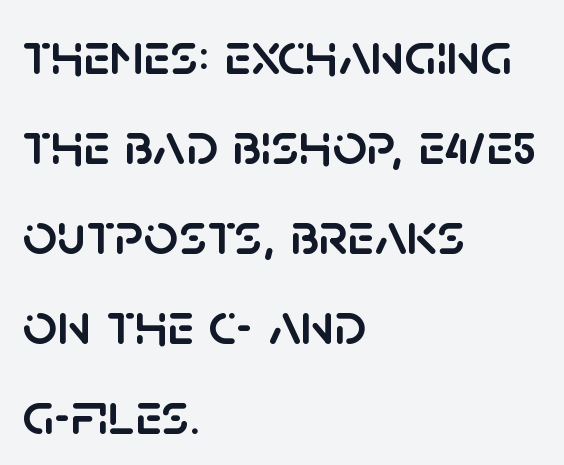
The image shows 60 px sans-serif type, upright; set left-aligned, normal line spacing (1.5x), normal letter spacing, not underlined; low stroke contrast and a large x-height.
